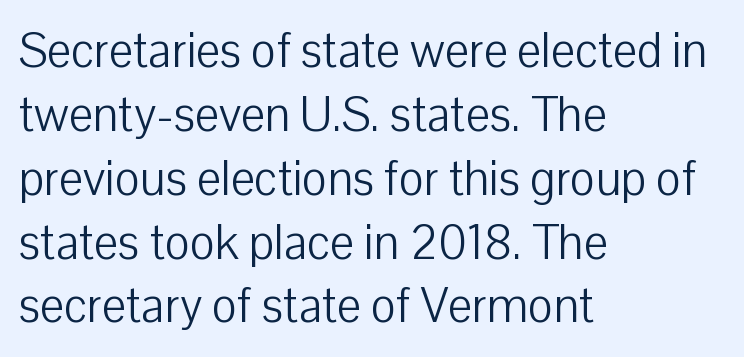
{"serif": "no", "italic": "no", "bold": "no", "weight": "light", "width": "normal", "stroke_contrast": "low", "x_height": "medium", "monospaced": "no", "underline": "no", "align": "left", "line_spacing": "normal", "line_spacing_ratio": 1.33, "letter_spacing": "normal", "letter_spacing_em": 0.0, "glyph_px": 48}
